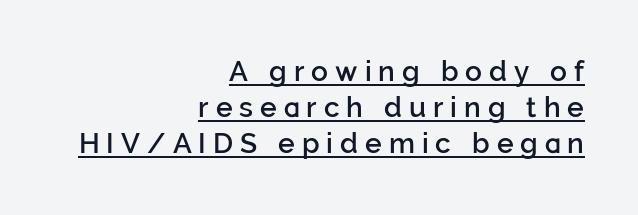
The image shows 28 px semibold sans-serif type, upright; set right-aligned, normal line spacing (1.29x), unusually wide letter spacing (+0.25 em), underlined; low stroke contrast and a medium x-height.
